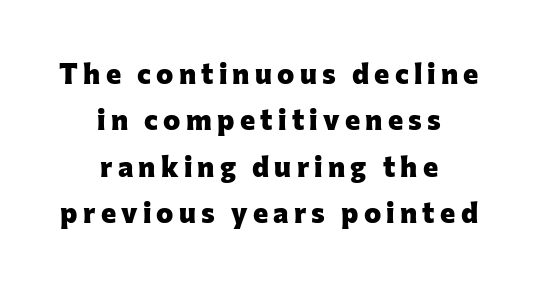
The baseline area is clear. Spacing verdict: proportional, widths tailored to each character. Notice how the stems are strictly vertical — no italics here. Heft: maximum for text — a bold.
